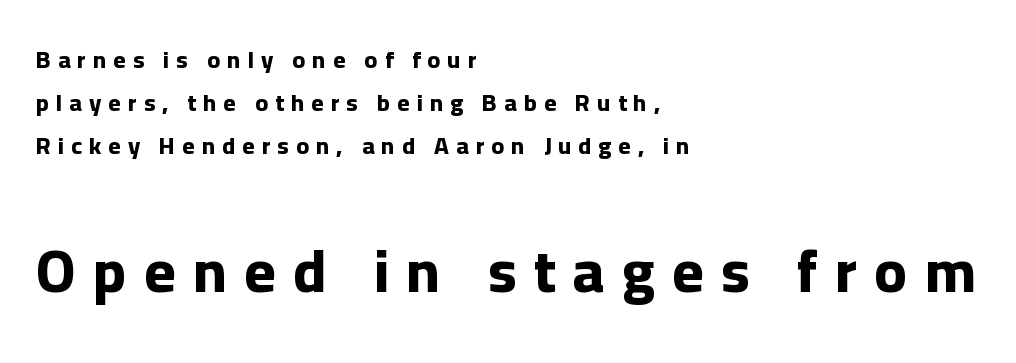
The image shows 60 px bold sans-serif type, upright; set left-aligned, line spacing 1.79x, unusually wide letter spacing (+0.29 em), not underlined; the second (bottom) block is 2.5x larger; low stroke contrast and a medium x-height.
